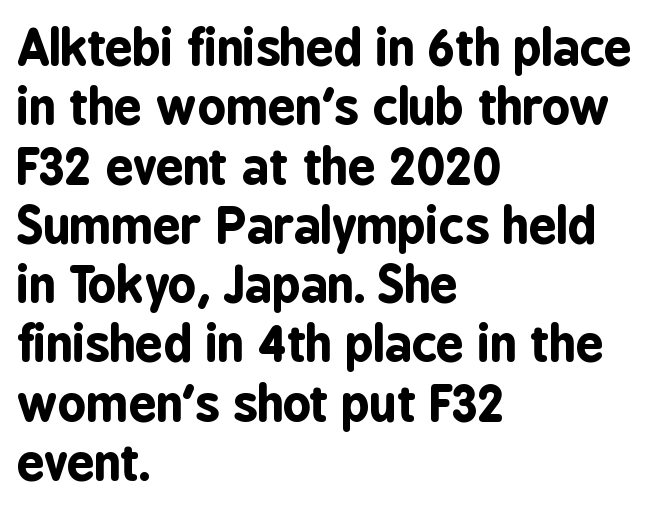
{"serif": "no", "italic": "no", "bold": "yes", "weight": "bold", "width": "condensed", "stroke_contrast": "low", "x_height": "medium", "monospaced": "no", "underline": "no", "align": "left", "line_spacing_ratio": 1.21, "letter_spacing": "normal", "letter_spacing_em": 0.0, "glyph_px": 49}
